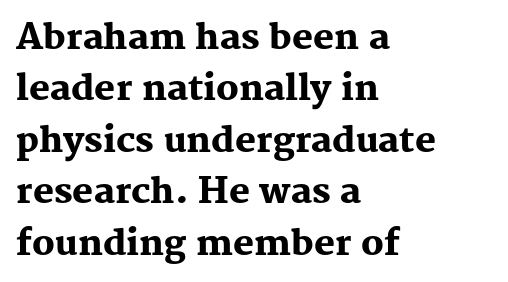
The rendering shows small feet on the letterforms — a serif design. The string is rendered with underlining switched off. Line starts are locked; line ends wander. The horizontal fit of the characters is conventional and even. Is this a fixed-width face? No — the glyphs have proportional, varying widths. Thick stems and heavy bowls — unmistakably bold.
